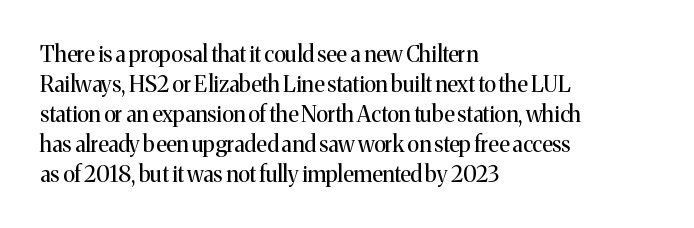
The image shows 22 px text type, upright; set left-aligned, normal line spacing (1.36x), normal letter spacing, not underlined.
